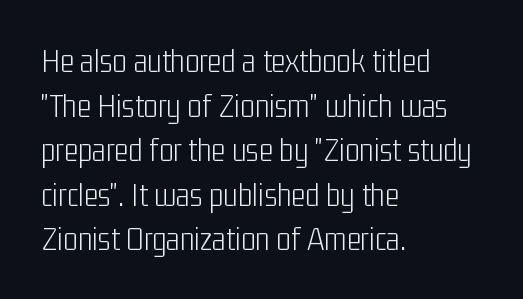
{"serif": "no", "italic": "no", "bold": "no", "weight": "light", "width": "condensed", "stroke_contrast": "low", "x_height": "medium", "monospaced": "no", "underline": "no", "align": "left", "line_spacing": "normal", "line_spacing_ratio": 1.31, "letter_spacing": "normal", "letter_spacing_em": 0.0, "glyph_px": 34}
